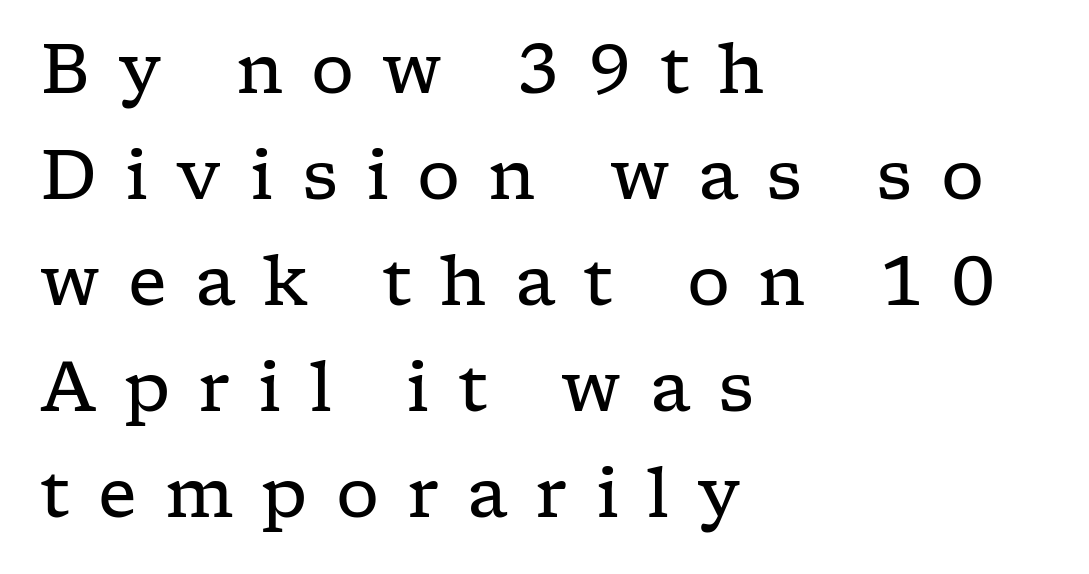
Note the varied advance widths — an 'i' is clearly narrower than an 'm'. Underline: absent. Inter-character spacing is expanded well beyond the font's built-in metrics. The weight tops out at a normal text grade.
